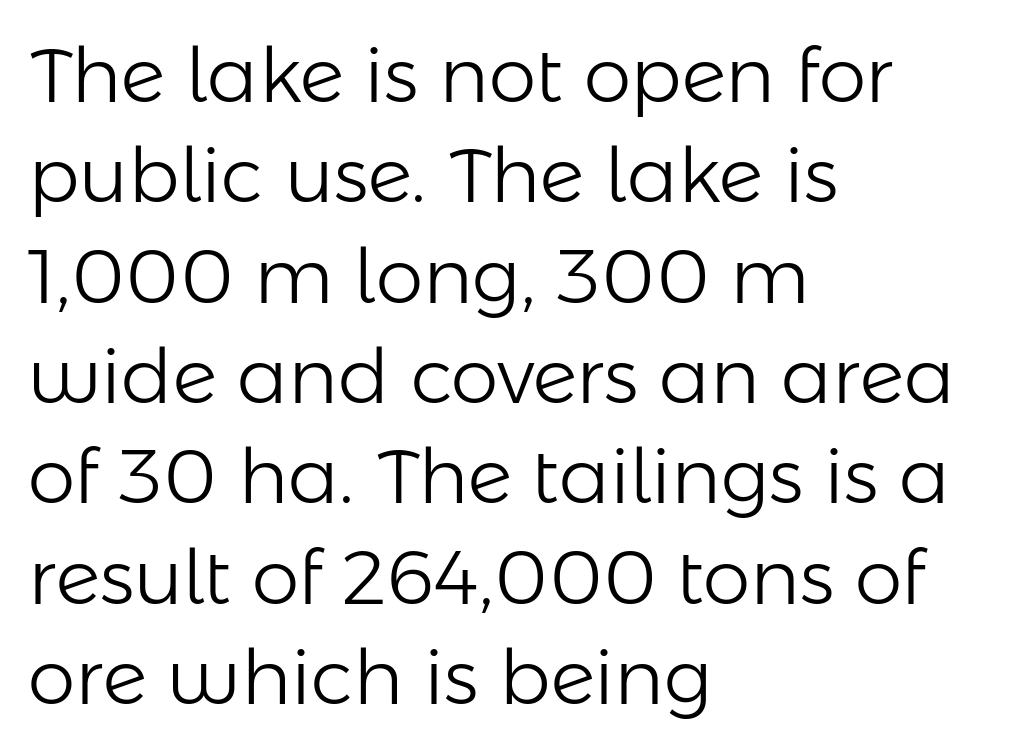
This sample uses a sans-serif face. Reading down the column, the eye jumps a familiar distance to each next line. Characters follow at the spacing the type designer built in. Weight: in the light-to-regular range. Descenders are the only things crossing below the line.
